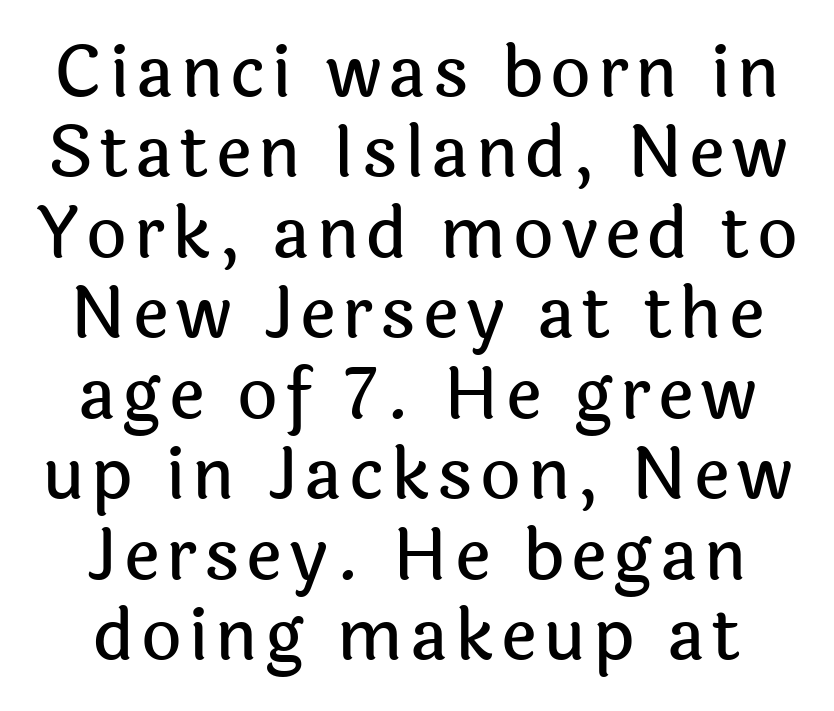
The image shows 70 px sans-serif type, upright; set centered, tight line spacing (1.15x), not underlined; a medium x-height.
